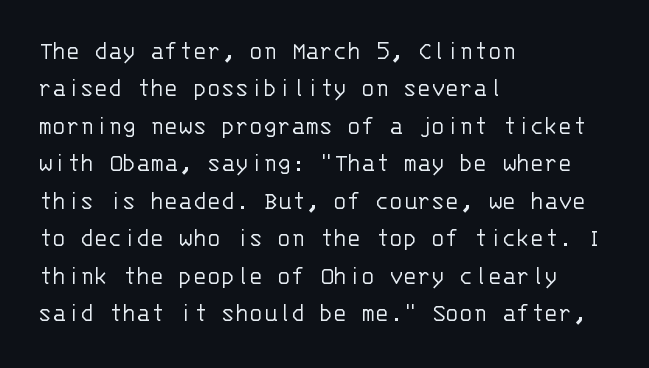
Q: Is the text bold? A: No.
Q: Is the text italic (slanted)? A: No, it is upright.
Q: Is the text underlined? A: No.
Q: How is the paragraph aligned? A: Left-aligned.
Q: Is the spacing between letters normal or unusually wide? A: Normal.
Q: Is the spacing between lines tight, normal or loose? A: Normal.
